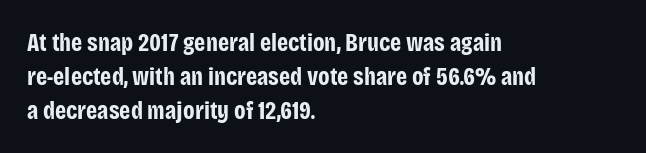
Just letters on the line, the space beneath them empty. No italicization has been applied; the sample stays upright. The rows are spaced the way most documents space them. The glyphs have the mass of a bold cut. Look at the tracking — it's just the regular setting, nothing added. Each line starts at the same left margin while the right side varies.
